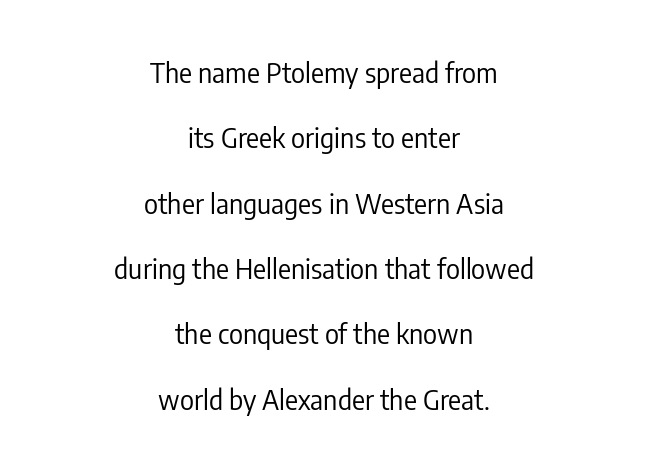
Every row of glyphs is offset so its center matches the block's center. You could fit nearly another row in the gap between these rows. Tracking value appears to be zero — textbook default spacing. A clean baseline with only descenders dipping below it. Ascenders rise straight up at ninety degrees. Is the type heavy? It reads as light-to-regular instead.
